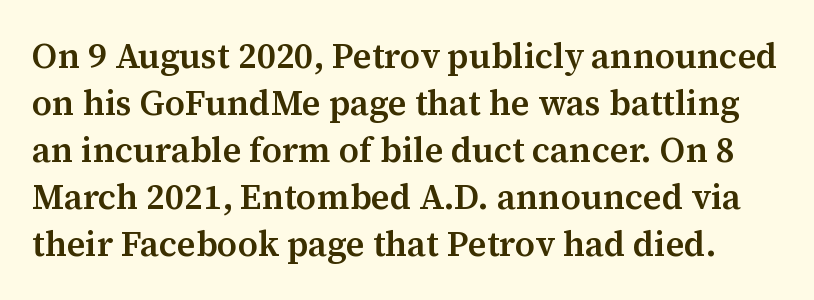
{"serif": "yes", "italic": "no", "bold": "semi", "weight": "semibold", "width": "normal", "stroke_contrast": "medium", "x_height": "medium", "monospaced": "no", "underline": "no", "line_spacing": "normal", "line_spacing_ratio": 1.34, "letter_spacing": "normal", "letter_spacing_em": 0.0, "glyph_px": 35}
